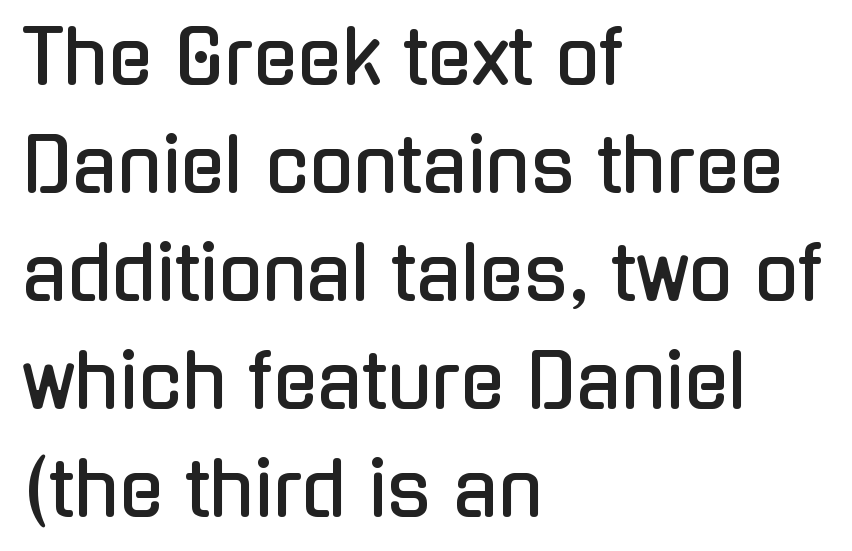
The image shows 73 px condensed sans-serif type, upright; set left-aligned, normal line spacing (1.48x), normal letter spacing, not underlined; low stroke contrast and a medium x-height.
